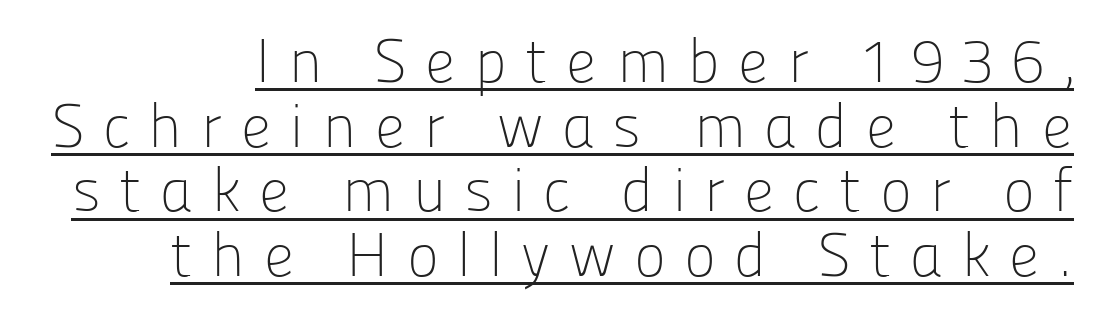
{"serif": "no", "italic": "no", "bold": "no", "weight": "light", "width": "normal", "stroke_contrast": "low", "x_height": "medium", "monospaced": "no", "underline": "yes", "line_spacing": "tight", "line_spacing_ratio": 1.06, "letter_spacing": "wide", "letter_spacing_em": 0.3, "glyph_px": 61}
